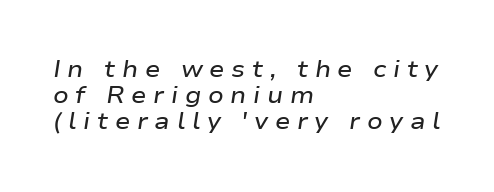
The image shows 23 px text type, italic (leaning right); set left-aligned, tight line spacing (1.14x), unusually wide letter spacing (+0.29 em), not underlined.
